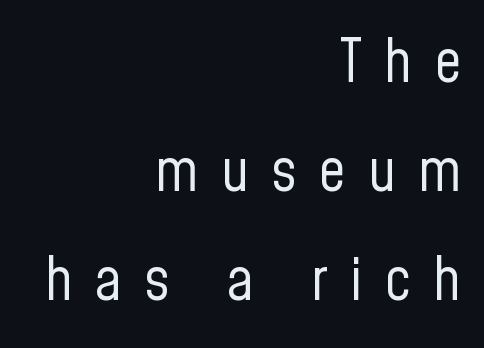
Q: Is the text bold? A: No.
Q: Is the text italic (slanted)? A: No, it is upright.
Q: Is the typeface a serif or a sans-serif typeface? A: Sans-serif.
Q: Is the text underlined? A: No.
Q: How is the paragraph aligned? A: Right-aligned.
Q: Is the spacing between letters normal or unusually wide? A: Unusually wide.
Q: Width (condensed, normal, or wide)? A: Condensed.
Q: Stroke contrast? A: Low.
Q: x-height? A: Medium.
Q: Monospaced? A: No.
